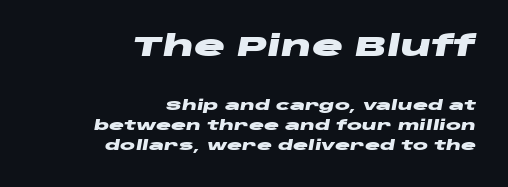
{"italic": "yes", "lean": "right", "slant_degrees": 10, "bold": "yes", "weight": "heavy", "width": "wide", "stroke_contrast": "low", "x_height": "large", "monospaced": "no", "underline": "no", "align": "right", "line_spacing": "normal", "line_spacing_ratio": 1.46, "letter_spacing": "normal", "letter_spacing_em": 0.0, "larger_block": "first", "size_ratio": 2.07, "glyph_px": 29}
